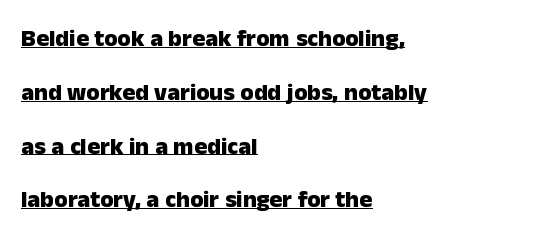
Q: Is the text bold? A: Yes.
Q: Is the text italic (slanted)? A: No, it is upright.
Q: Is the text underlined? A: Yes.
Q: How is the paragraph aligned? A: Left-aligned.
Q: Is the spacing between letters normal or unusually wide? A: Normal.
Q: Is the spacing between lines tight, normal or loose? A: Loose.
